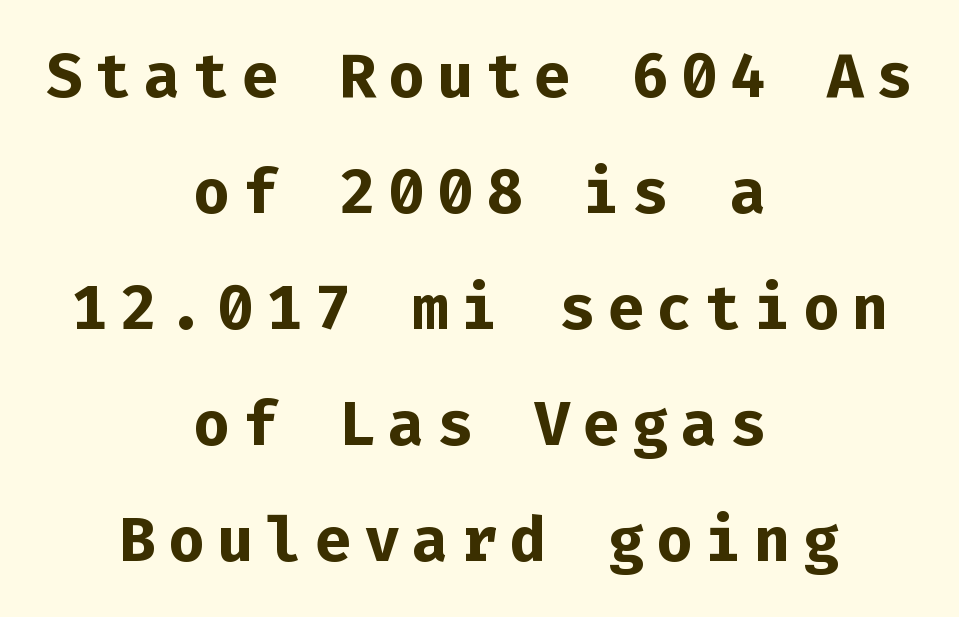
Someone cranked the tracking dial way up on this one. Line spacing here is loose. Note the uniform advance width — an 'i' takes as much space as an 'm'. The type sits square on the baseline with zero lean.
